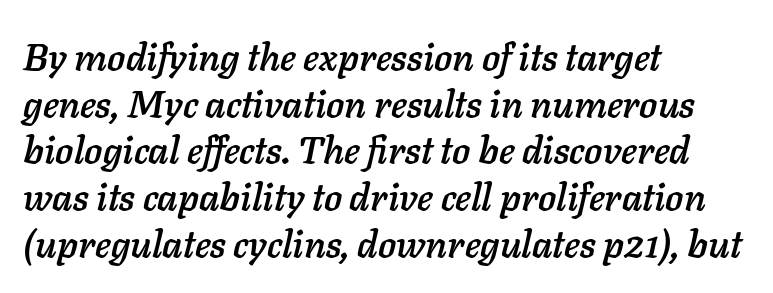
Q: Is the text italic (slanted)? A: Yes, it leans right by about 11 degrees.
Q: Is the text underlined? A: No.
Q: How is the paragraph aligned? A: Left-aligned.
Q: Is the spacing between letters normal or unusually wide? A: Normal.
Q: Width (condensed, normal, or wide)? A: Normal.
Q: Stroke contrast? A: Low.
Q: x-height? A: Medium.
Q: Monospaced? A: No.
